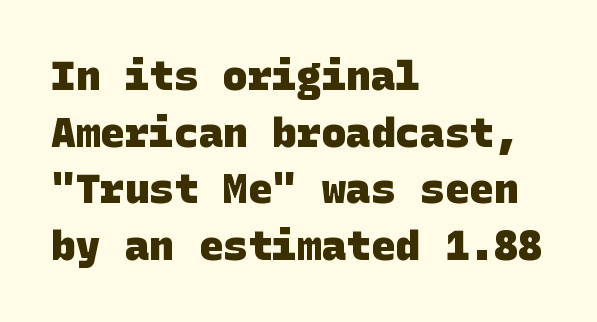
These lines are set flush left with a ragged right edge. These words are printed bold, with thick strokes throughout. The line-height multiplier appears to be the usual default. The rendering shows plain stroke endings on the letterforms — a sans-serif design.
